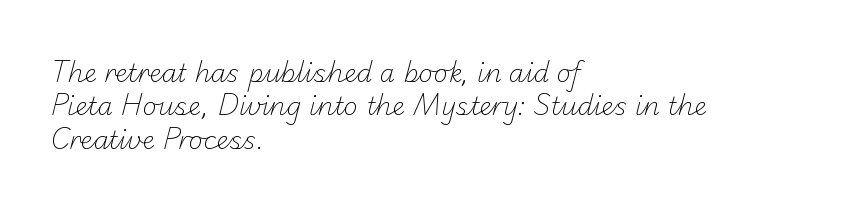
{"bold": "no", "underline": "no", "align": "left", "line_spacing": "normal", "line_spacing_ratio": 1.34, "letter_spacing": "normal", "letter_spacing_em": 0.0, "glyph_px": 25}
